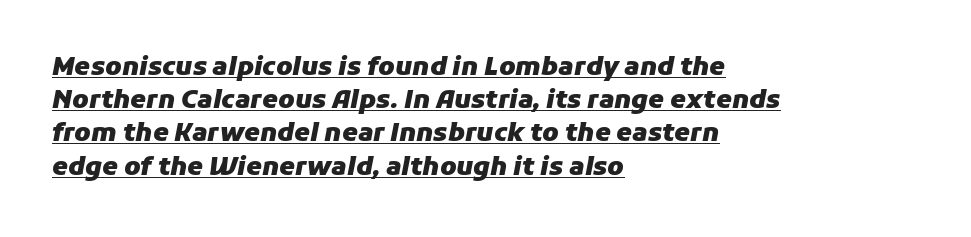
Q: Is the text bold? A: Yes.
Q: Is the text italic (slanted)? A: Yes, it leans right by about 11 degrees.
Q: Is the text underlined? A: Yes.
Q: How is the paragraph aligned? A: Left-aligned.
Q: Is the spacing between letters normal or unusually wide? A: Normal.
Q: Is the spacing between lines tight, normal or loose? A: Normal.
